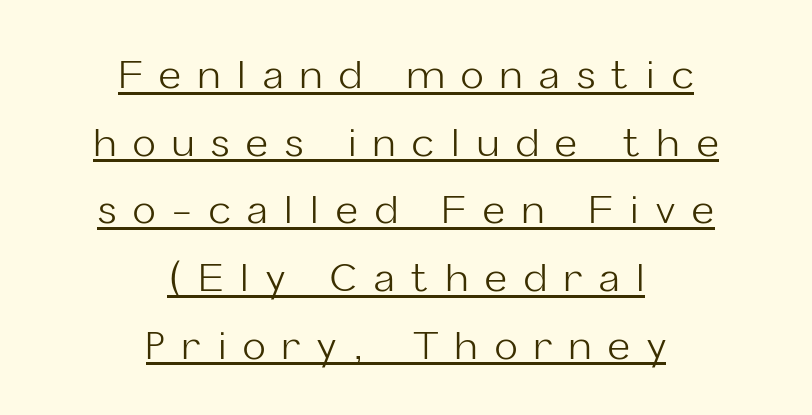
The image shows 38 px light sans-serif type, upright; set centered, line spacing 1.78x, unusually wide letter spacing (+0.45 em), underlined; low stroke contrast and a medium x-height.
